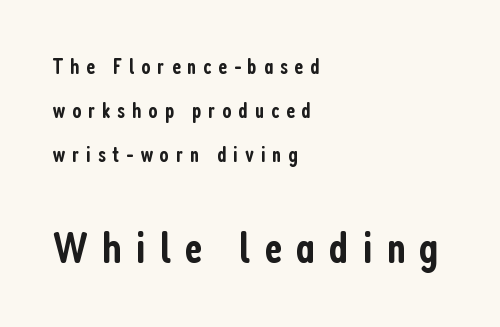
Q: Is the text bold? A: Semi-bold.
Q: Is the text italic (slanted)? A: No, it is upright.
Q: Is the typeface a serif or a sans-serif typeface? A: Sans-serif.
Q: Is the text underlined? A: No.
Q: How is the paragraph aligned? A: Left-aligned.
Q: Is the spacing between letters normal or unusually wide? A: Unusually wide.
Q: Is the spacing between lines tight, normal or loose? A: Loose.
Q: Which block of text is set in a larger size, the first (top) or the second (bottom)? A: The second (bottom) one.
Q: Width (condensed, normal, or wide)? A: Condensed.
Q: Stroke contrast? A: Low.
Q: x-height? A: Medium.
Q: Monospaced? A: No.
